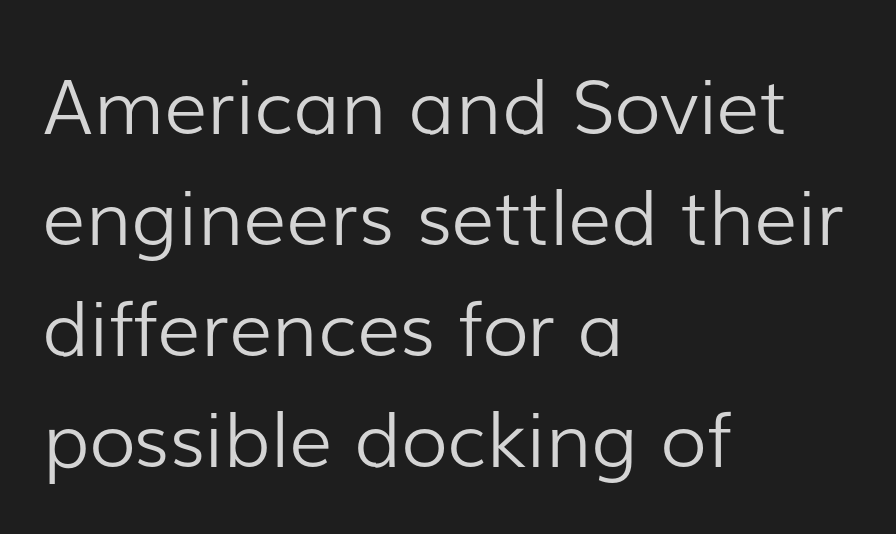
{"serif": "no", "italic": "no", "bold": "no", "weight": "light", "width": "normal", "stroke_contrast": "low", "x_height": "medium", "monospaced": "no", "underline": "no", "align": "left", "line_spacing": "normal", "line_spacing_ratio": 1.46, "letter_spacing": "normal", "letter_spacing_em": 0.0, "glyph_px": 76}
